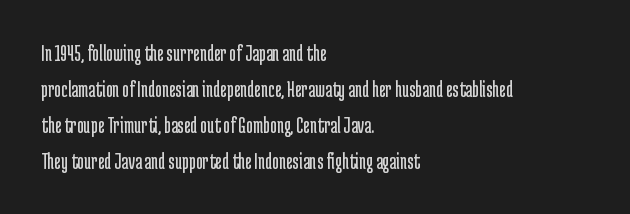
{"italic": "no", "bold": "no", "underline": "no", "align": "left", "line_spacing": "normal", "line_spacing_ratio": 1.56, "letter_spacing": "normal", "letter_spacing_em": 0.0, "glyph_px": 23}
